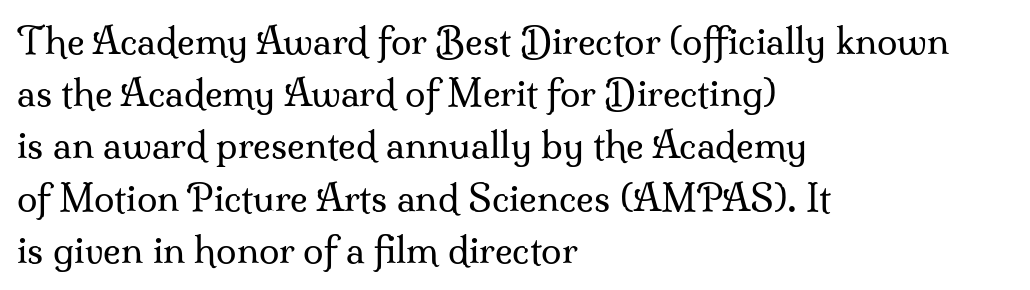
Here the designer chose a conventional face with non-uniform glyph widths. The gaps between neighbouring characters are ordinary and unremarkable. Anything drawn beneath the words? Only blank space. Stems here are at most as thick as an everyday book face. This is serif lettering, the kind often seen in printed books. A classic flush-left, rag-right setting is used for this passage.
